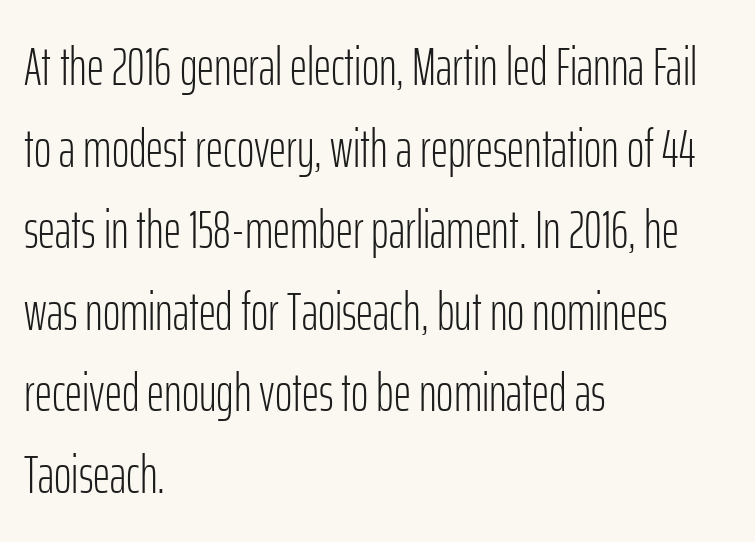
Q: Is the text bold? A: No.
Q: Is the text italic (slanted)? A: No, it is upright.
Q: Is the typeface a serif or a sans-serif typeface? A: Sans-serif.
Q: Is the text underlined? A: No.
Q: How is the paragraph aligned? A: Left-aligned.
Q: Is the spacing between letters normal or unusually wide? A: Normal.
Q: Is the spacing between lines tight, normal or loose? A: Normal.
Q: Width (condensed, normal, or wide)? A: Condensed.
Q: Stroke contrast? A: Low.
Q: x-height? A: Medium.
Q: Monospaced? A: No.
